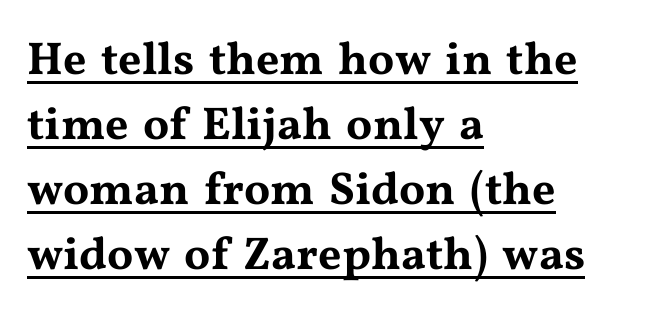
The image shows 46 px wide serif type, upright; set left-aligned, normal line spacing (1.41x), normal letter spacing, underlined; medium stroke contrast and a medium x-height.
